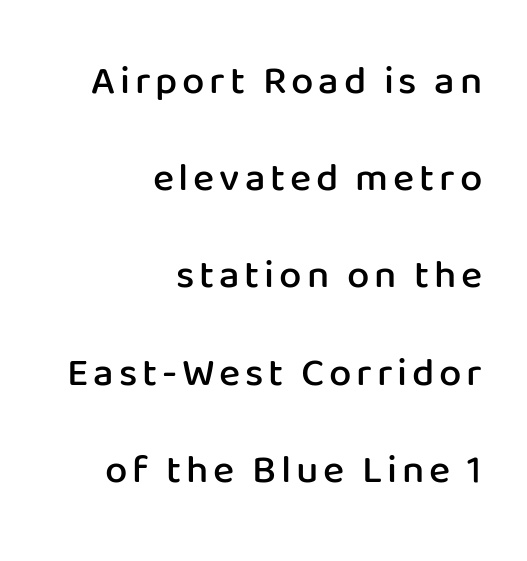
{"serif": "no", "italic": "no", "bold": "semi", "weight": "semibold", "width": "normal", "stroke_contrast": "low", "x_height": "medium", "monospaced": "no", "underline": "no", "align": "right", "line_spacing": "loose", "line_spacing_ratio": 2.43, "glyph_px": 40}
